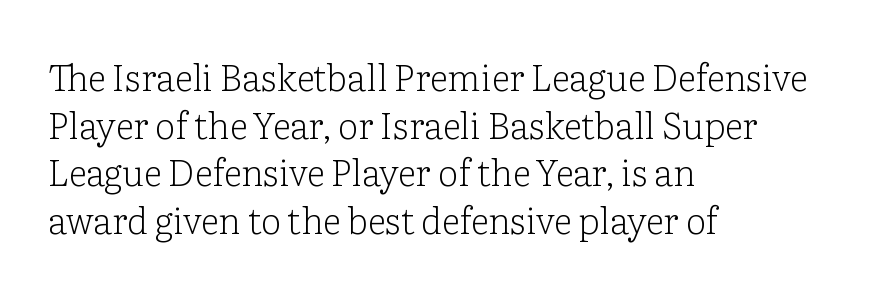
{"serif": "yes", "italic": "no", "bold": "no", "weight": "light", "width": "normal", "stroke_contrast": "low", "x_height": "medium", "monospaced": "no", "underline": "no", "align": "left", "line_spacing": "normal", "line_spacing_ratio": 1.32, "letter_spacing": "normal", "letter_spacing_em": 0.0, "glyph_px": 36}
